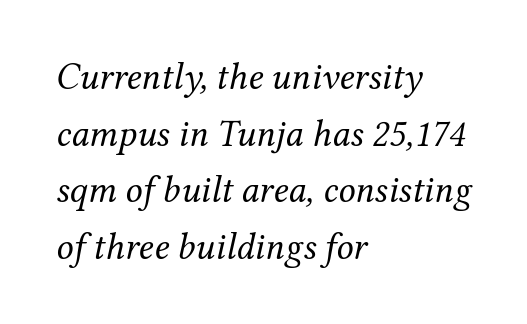
This sample uses an oblique cut, with every glyph tilted off the vertical. Rule under the text: the space is simply empty. The face looks like a standard text weight, possibly lighter. Typeset ragged right — the left edge is the straight one. Do the characters align in a grid? No, the font is proportional.
